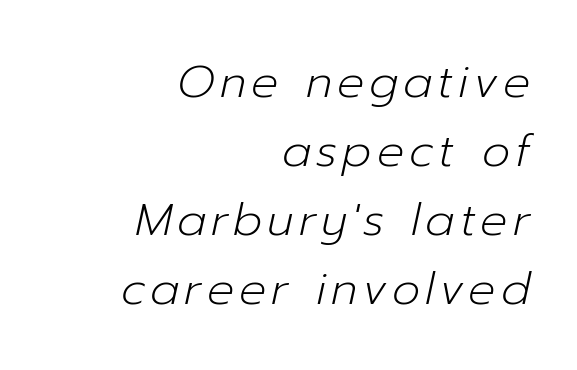
The image shows 45 px light type, italic (leaning right); set right-aligned, normal line spacing (1.53x), not underlined; low stroke contrast and a medium x-height.
